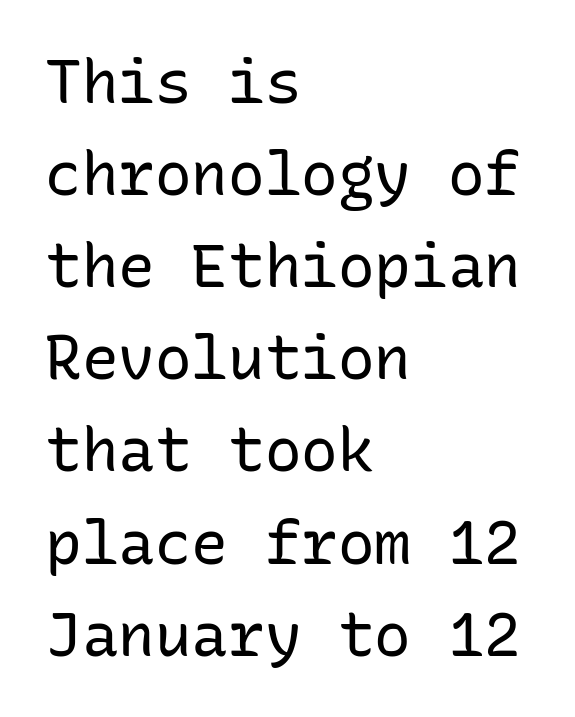
{"serif": "no", "italic": "no", "bold": "no", "weight": "regular", "width": "normal", "stroke_contrast": "low", "x_height": "medium", "monospaced": "yes", "underline": "no", "align": "left", "line_spacing": "normal", "line_spacing_ratio": 1.51, "letter_spacing": "normal", "letter_spacing_em": 0.0, "glyph_px": 61}
